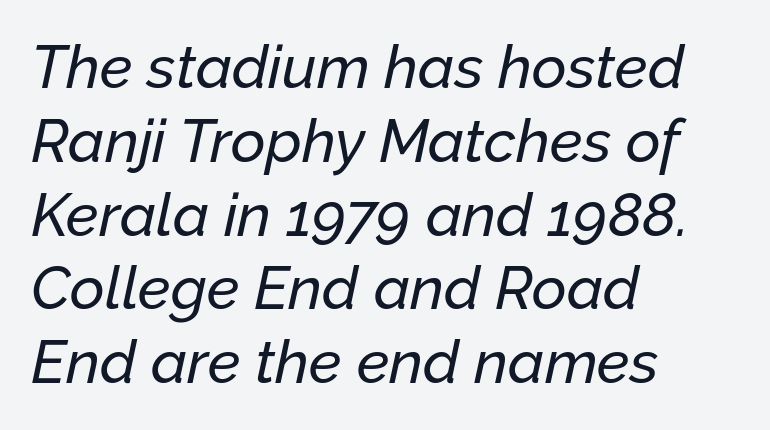
Q: Is the text italic (slanted)? A: Yes, it leans right by about 12 degrees.
Q: Is the text underlined? A: No.
Q: How is the paragraph aligned? A: Left-aligned.
Q: Is the spacing between letters normal or unusually wide? A: Normal.
Q: Width (condensed, normal, or wide)? A: Normal.
Q: Stroke contrast? A: Low.
Q: x-height? A: Medium.
Q: Monospaced? A: No.
